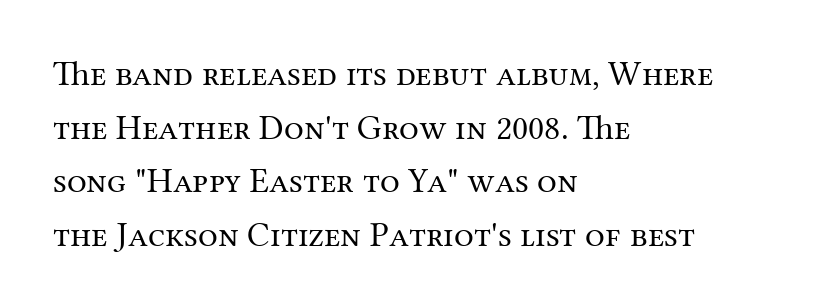
Q: Is the text bold? A: No.
Q: Is the text italic (slanted)? A: No, it is upright.
Q: Is the typeface a serif or a sans-serif typeface? A: Serif.
Q: Is the text underlined? A: No.
Q: How is the paragraph aligned? A: Left-aligned.
Q: Is the spacing between letters normal or unusually wide? A: Normal.
Q: Is the spacing between lines tight, normal or loose? A: Normal.
Q: Width (condensed, normal, or wide)? A: Normal.
Q: Stroke contrast? A: Medium.
Q: x-height? A: Medium.
Q: Monospaced? A: No.
